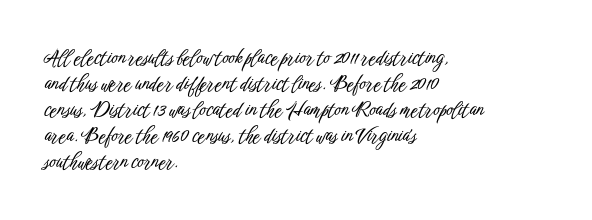
The letterforms sit shoulder to shoulder at normal distance. The lines in this sample share a left origin and differ only in where they stop. Lines of text with bare space underneath. This sample keeps an unexceptional amount of space between lines.
